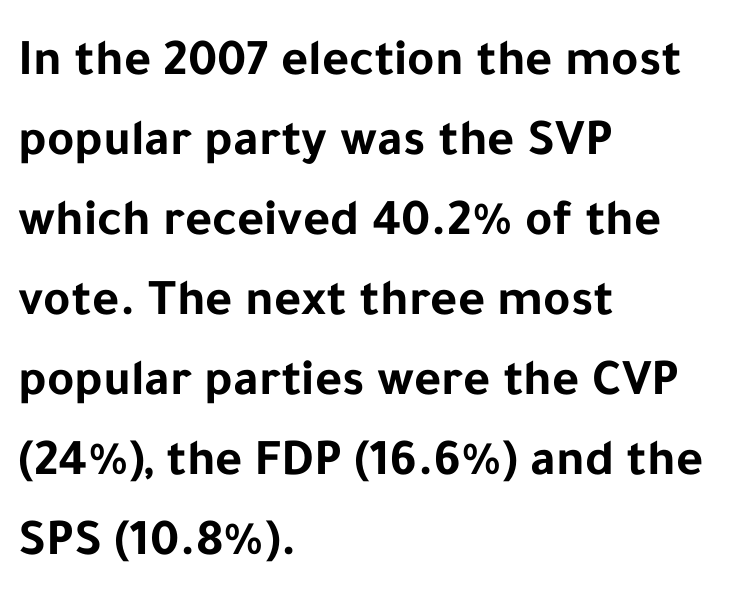
{"serif": "no", "italic": "no", "bold": "yes", "weight": "bold", "width": "normal", "stroke_contrast": "low", "x_height": "medium", "monospaced": "no", "underline": "no", "align": "left", "line_spacing": "normal", "line_spacing_ratio": 1.54, "letter_spacing": "normal", "letter_spacing_em": 0.0, "glyph_px": 52}
